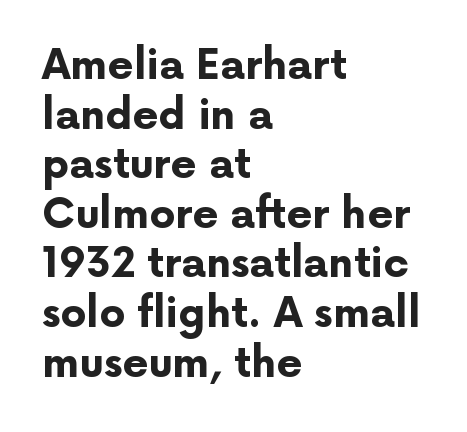
{"serif": "no", "italic": "no", "bold": "yes", "weight": "bold", "width": "normal", "stroke_contrast": "low", "x_height": "medium", "monospaced": "no", "underline": "no", "align": "left", "line_spacing_ratio": 1.21, "letter_spacing": "normal", "letter_spacing_em": 0.0, "glyph_px": 41}
